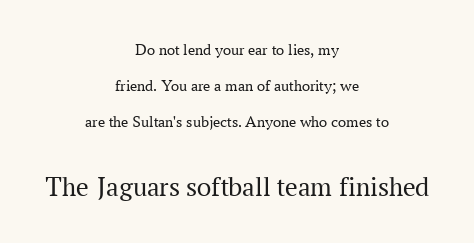
{"serif": "yes", "italic": "no", "bold": "no", "weight": "regular", "width": "normal", "stroke_contrast": "medium", "x_height": "medium", "monospaced": "no", "underline": "no", "align": "center", "line_spacing": "loose", "line_spacing_ratio": 2.26, "letter_spacing": "normal", "letter_spacing_em": 0.0, "larger_block": "second", "size_ratio": 1.75, "glyph_px": 28}
